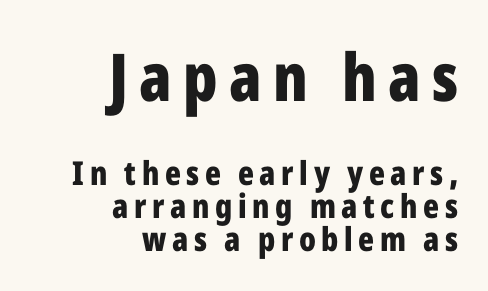
{"serif": "no", "italic": "no", "bold": "yes", "weight": "bold", "width": "condensed", "stroke_contrast": "low", "x_height": "medium", "monospaced": "no", "underline": "no", "align": "right", "line_spacing": "tight", "line_spacing_ratio": 1.0, "larger_block": "first", "size_ratio": 2.0, "glyph_px": 66}
